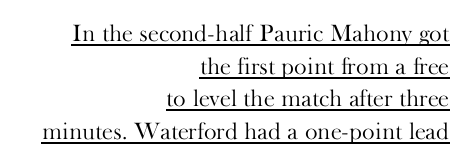
Upright lettering throughout. A light-to-regular cut is what we see here. A student would call this right alignment; a typographer would say flush right, rag left. The face used here is rendered with its standard letterfit. Regular leading. Quick note: underline on.
